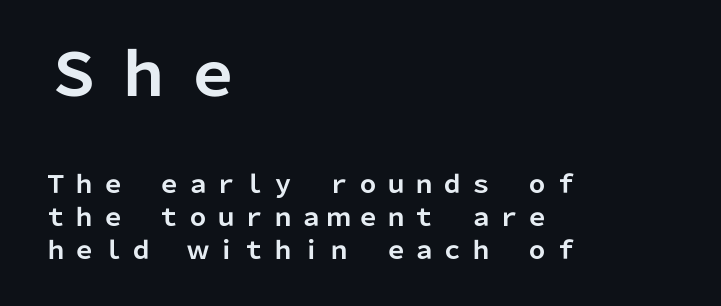
The image shows 59 px bold sans-serif type, upright; set left-aligned, normal line spacing (1.36x), not underlined; the first (top) block is 2.46x larger; low stroke contrast and a medium x-height.
